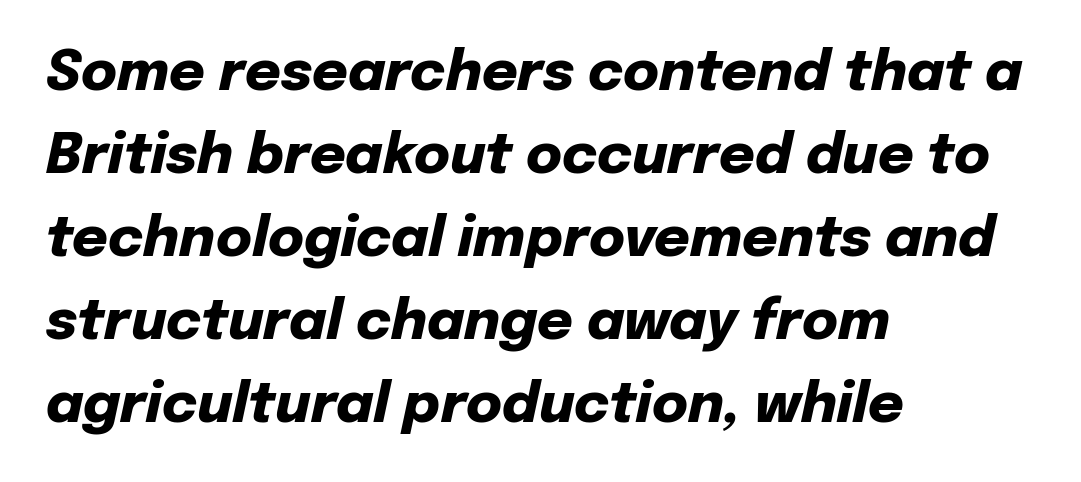
{"italic": "yes", "lean": "right", "slant_degrees": 12, "bold": "yes", "weight": "heavy", "width": "normal", "stroke_contrast": "low", "x_height": "medium", "monospaced": "no", "underline": "no", "align": "left", "line_spacing": "normal", "line_spacing_ratio": 1.51, "letter_spacing": "normal", "letter_spacing_em": 0.0, "glyph_px": 55}
